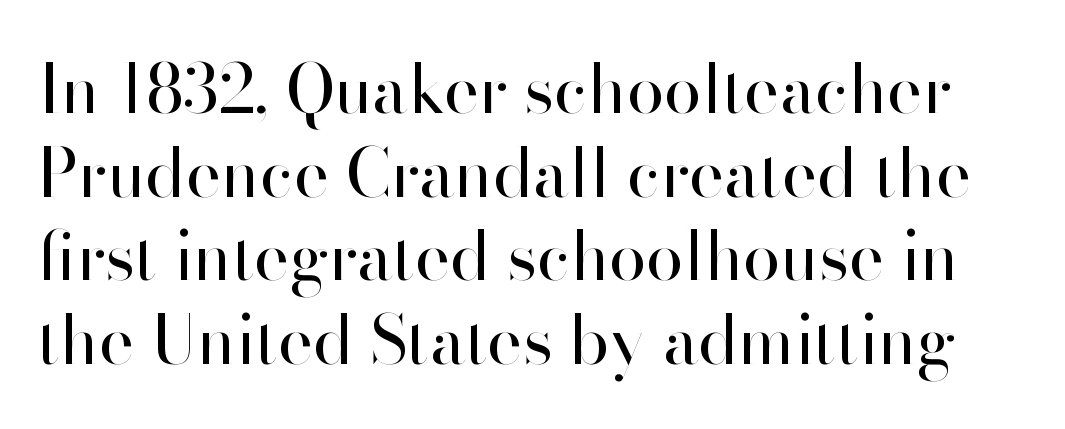
A bare baseline throughout the passage. Nobody touched the tracking dial on this one. To sum up the face: it is a sans, with no serifs. These lines were composed using upright roman letters. The letters advance in unequal steps, a hallmark of proportional type. Reading down the column, the eye jumps a familiar distance to each next line.
